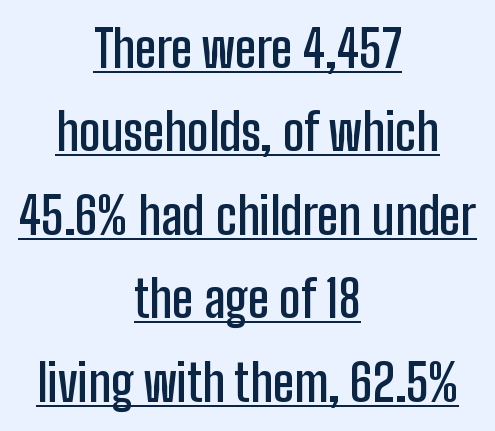
The image shows 50 px semibold, condensed sans-serif type, upright; set centered, normal line spacing (1.67x), normal letter spacing, underlined; low stroke contrast and a medium x-height.
